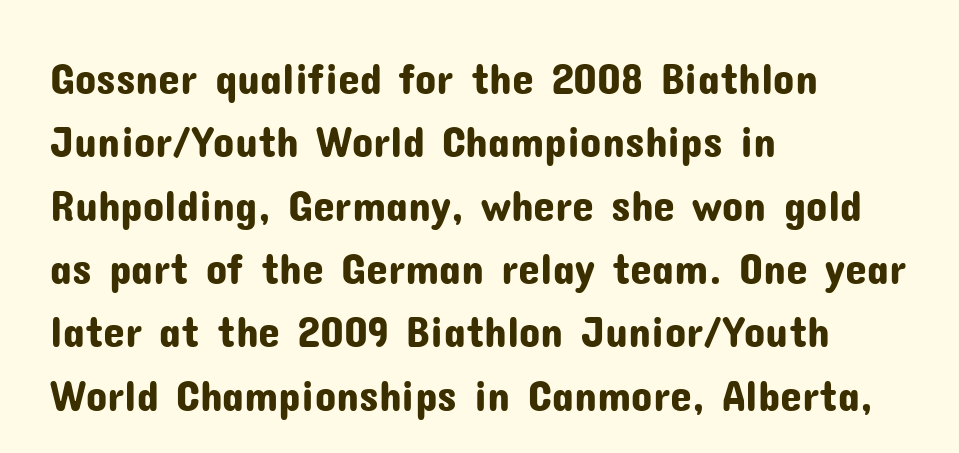
Q: Is the text italic (slanted)? A: No, it is upright.
Q: Is the typeface a serif or a sans-serif typeface? A: Sans-serif.
Q: Is the text underlined? A: No.
Q: How is the paragraph aligned? A: Left-aligned.
Q: Is the spacing between letters normal or unusually wide? A: Normal.
Q: Is the spacing between lines tight, normal or loose? A: Normal.
Q: Width (condensed, normal, or wide)? A: Normal.
Q: Stroke contrast? A: Low.
Q: x-height? A: Medium.
Q: Monospaced? A: No.
